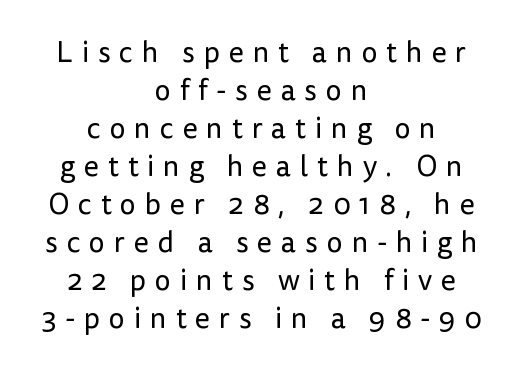
The cut favours lightness, reaching ordinary text weight at its darkest. Spacing verdict: proportional, widths tailored to each character. Type without underlining. The whitespace from short lines is split evenly between both sides.
